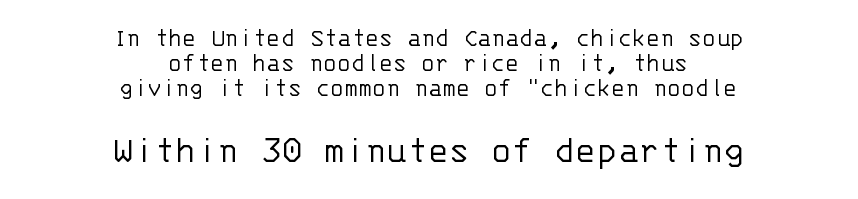
{"serif": "no", "italic": "no", "bold": "no", "weight": "light", "width": "normal", "stroke_contrast": "low", "x_height": "large", "monospaced": "yes", "underline": "no", "align": "center", "line_spacing": "tight", "line_spacing_ratio": 0.96, "letter_spacing": "normal", "letter_spacing_em": 0.0, "larger_block": "second", "size_ratio": 1.5, "glyph_px": 39}
